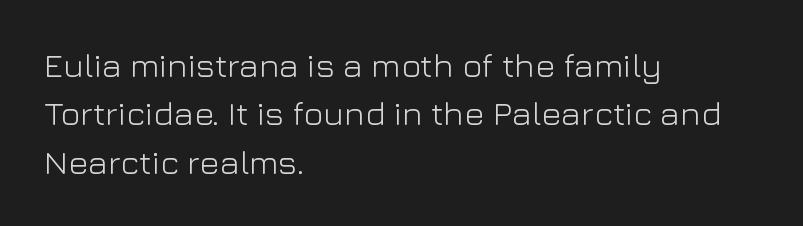
The image shows 34 px light sans-serif type, upright; set left-aligned, normal line spacing (1.42x), normal letter spacing, not underlined; low stroke contrast and a medium x-height.
